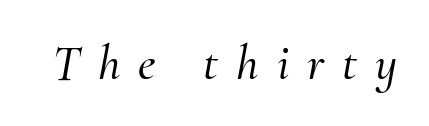
Q: Is the text italic (slanted)? A: Yes, it leans right by about 10 degrees.
Q: Is the typeface a serif or a sans-serif typeface? A: Serif.
Q: Is the text underlined? A: No.
Q: Is the spacing between letters normal or unusually wide? A: Unusually wide.
Q: Width (condensed, normal, or wide)? A: Normal.
Q: Stroke contrast? A: Medium.
Q: x-height? A: Small.
Q: Monospaced? A: No.
